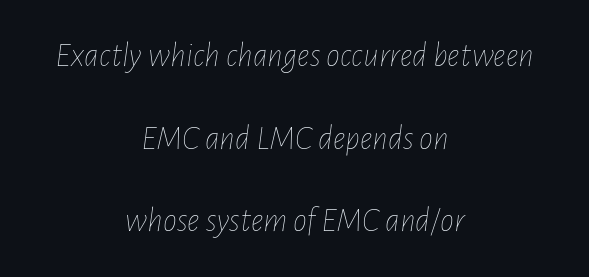
{"italic": "yes", "lean": "right", "slant_degrees": 7, "bold": "no", "weight": "thin", "width": "condensed", "stroke_contrast": "low", "x_height": "medium", "monospaced": "no", "underline": "no", "align": "center", "line_spacing": "loose", "line_spacing_ratio": 2.36, "letter_spacing": "normal", "letter_spacing_em": 0.0, "glyph_px": 35}
